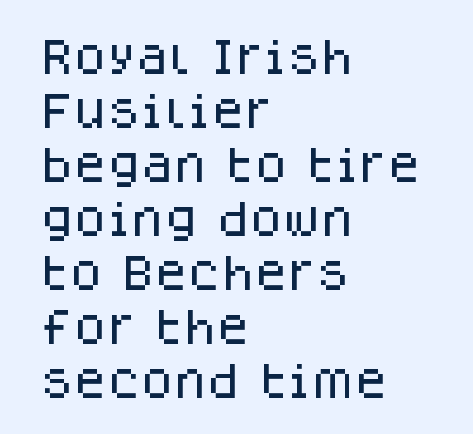
Beneath every word, the page is bare. One glance says typical: line gaps are just what's usual. Nope, not italic — everything's standing straight. Varying glyph widths throughout — classic text-font behaviour. Nope, no serifs anywhere on these letters. Is the block centered? No — it sits flush against the left margin.
